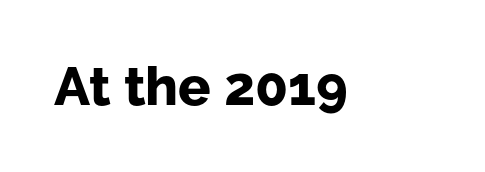
{"serif": "no", "italic": "no", "bold": "yes", "weight": "bold", "width": "normal", "stroke_contrast": "low", "x_height": "medium", "monospaced": "no", "underline": "no", "letter_spacing": "normal", "letter_spacing_em": 0.0, "glyph_px": 54}
